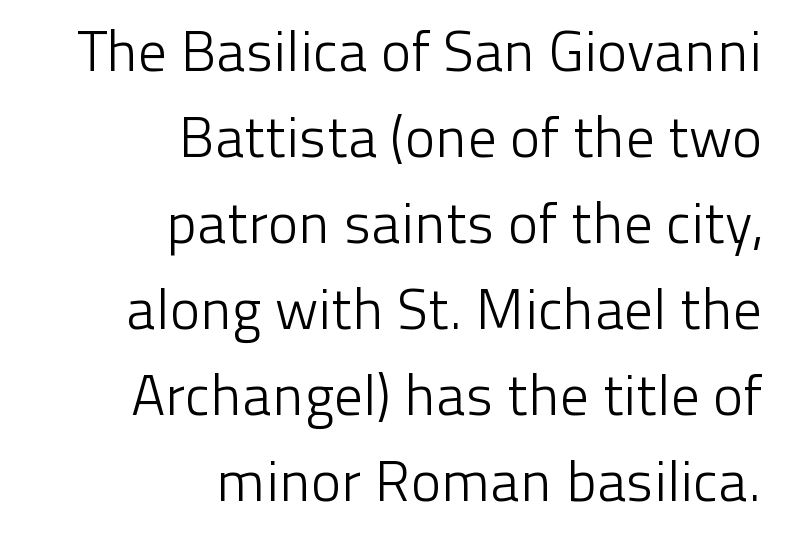
Honestly, there is no underline to notice here at all. This sample keeps an unexceptional amount of space between lines. The gaps between neighbouring characters are ordinary and unremarkable. Caption: face not bold, strokes unweighted. If you drew a line through each stem, it would be perfectly vertical.
